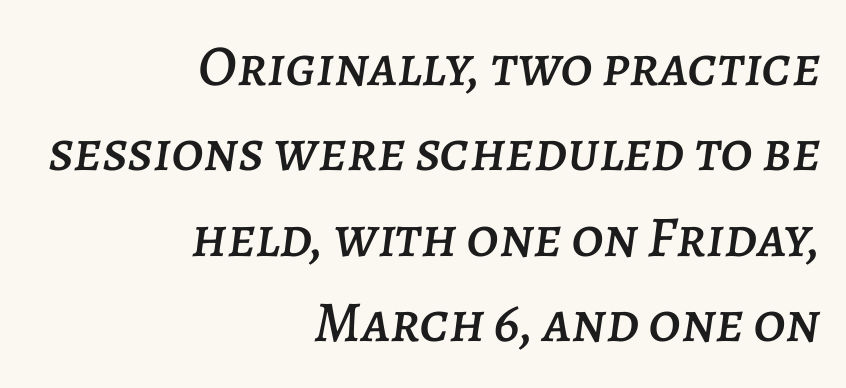
Q: Is the text italic (slanted)? A: Yes, it leans right by about 7 degrees.
Q: Is the text underlined? A: No.
Q: How is the paragraph aligned? A: Right-aligned.
Q: Is the spacing between letters normal or unusually wide? A: Normal.
Q: Is the spacing between lines tight, normal or loose? A: Normal.
Q: Width (condensed, normal, or wide)? A: Normal.
Q: Stroke contrast? A: Low.
Q: x-height? A: Large.
Q: Monospaced? A: No.
